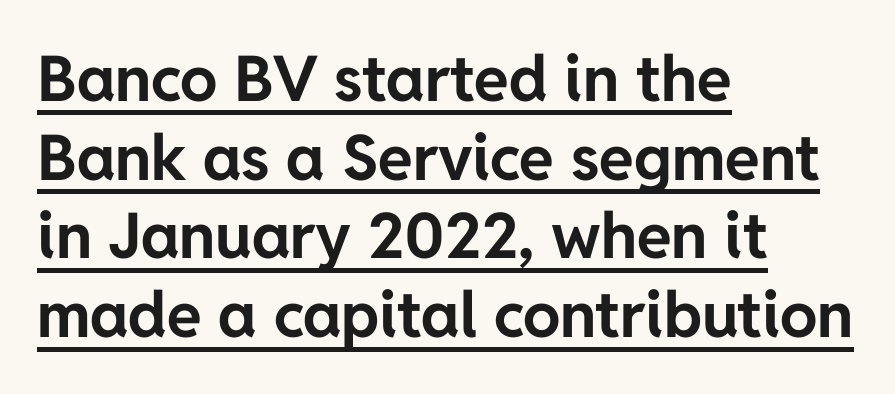
Q: Is the text bold? A: Yes.
Q: Is the text italic (slanted)? A: No, it is upright.
Q: Is the typeface a serif or a sans-serif typeface? A: Sans-serif.
Q: Is the text underlined? A: Yes.
Q: How is the paragraph aligned? A: Left-aligned.
Q: Is the spacing between letters normal or unusually wide? A: Normal.
Q: Is the spacing between lines tight, normal or loose? A: Normal.
Q: Width (condensed, normal, or wide)? A: Normal.
Q: Stroke contrast? A: Low.
Q: x-height? A: Medium.
Q: Monospaced? A: No.
